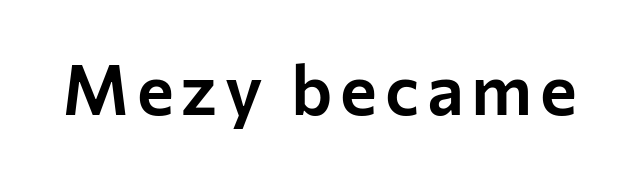
The image shows 70 px sans-serif type, upright; set not underlined; low stroke contrast and a medium x-height.
